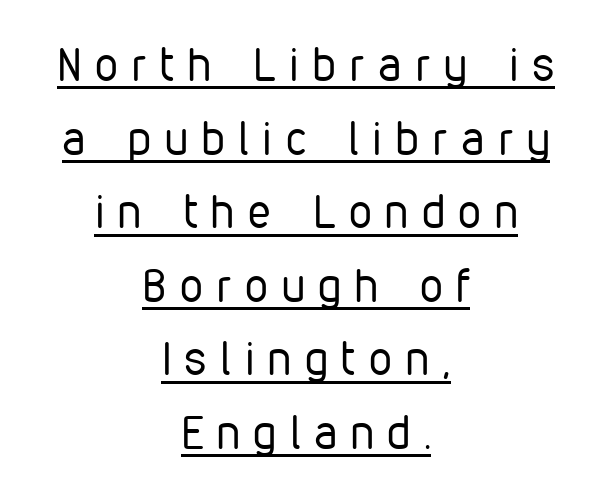
Q: Is the text bold? A: No.
Q: Is the text italic (slanted)? A: No, it is upright.
Q: Is the typeface a serif or a sans-serif typeface? A: Sans-serif.
Q: Is the text underlined? A: Yes.
Q: How is the paragraph aligned? A: Centered.
Q: Is the spacing between letters normal or unusually wide? A: Unusually wide.
Q: Is the spacing between lines tight, normal or loose? A: Normal.
Q: Width (condensed, normal, or wide)? A: Condensed.
Q: Stroke contrast? A: Low.
Q: x-height? A: Medium.
Q: Monospaced? A: No.
